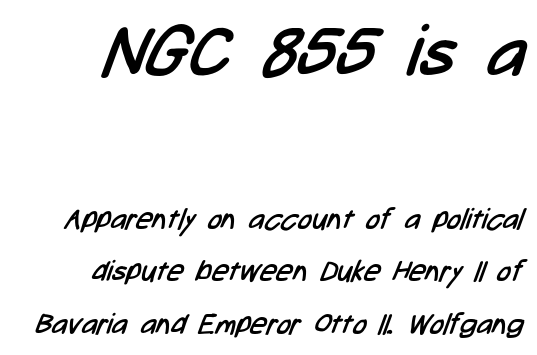
Q: Is the text bold? A: No.
Q: Is the typeface a serif or a sans-serif typeface? A: Sans-serif.
Q: Is the text underlined? A: No.
Q: Is the spacing between letters normal or unusually wide? A: Normal.
Q: Which block of text is set in a larger size, the first (top) or the second (bottom)? A: The first (top) one.
Q: Width (condensed, normal, or wide)? A: Condensed.
Q: Stroke contrast? A: Low.
Q: x-height? A: Medium.
Q: Monospaced? A: No.
